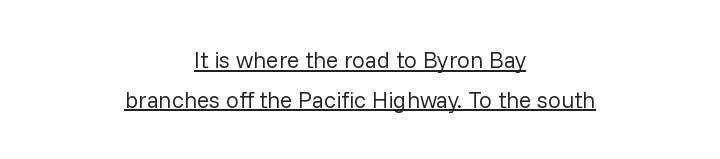
{"italic": "no", "bold": "no", "underline": "yes", "align": "center", "line_spacing_ratio": 1.73, "letter_spacing": "normal", "letter_spacing_em": 0.0, "glyph_px": 23}
